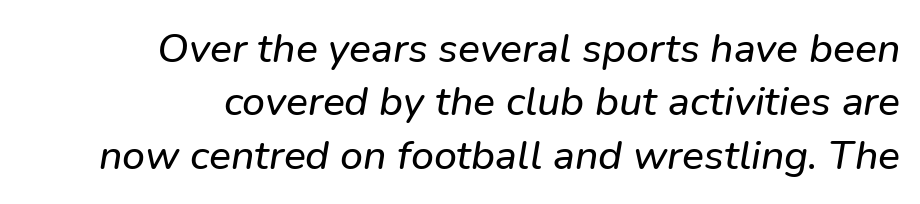
{"italic": "yes", "lean": "right", "slant_degrees": 9, "width": "normal", "stroke_contrast": "low", "x_height": "medium", "monospaced": "no", "underline": "no", "align": "right", "line_spacing": "normal", "line_spacing_ratio": 1.3, "letter_spacing": "normal", "letter_spacing_em": 0.0, "glyph_px": 41}
